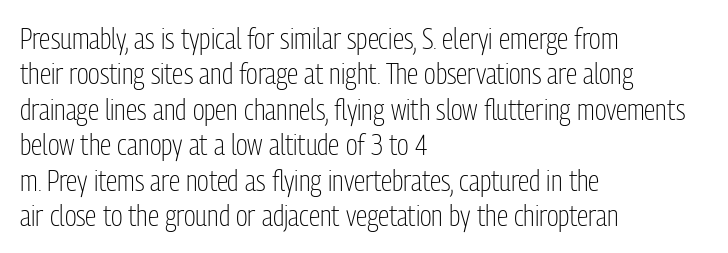
{"serif": "no", "italic": "no", "bold": "no", "weight": "light", "width": "condensed", "stroke_contrast": "low", "x_height": "medium", "monospaced": "no", "underline": "no", "align": "left", "line_spacing_ratio": 1.22, "letter_spacing": "normal", "letter_spacing_em": 0.0, "glyph_px": 29}
